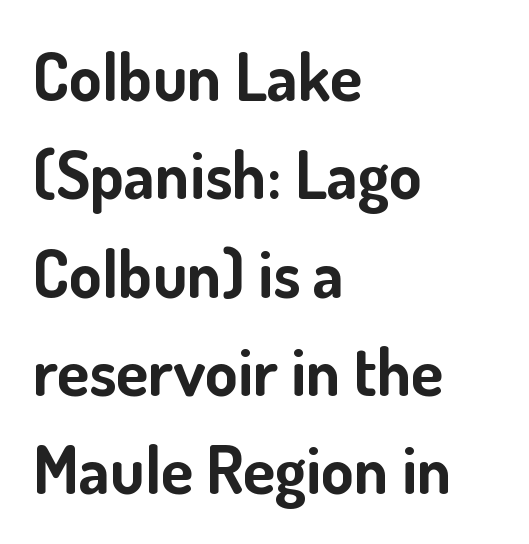
This rendering leaves character spacing at its baseline value. These lines carry a lot of weight — the face is fully bold. This sample has the flowing, uneven cadence of proportional lettering. The axis of the letterforms is exactly vertical.
